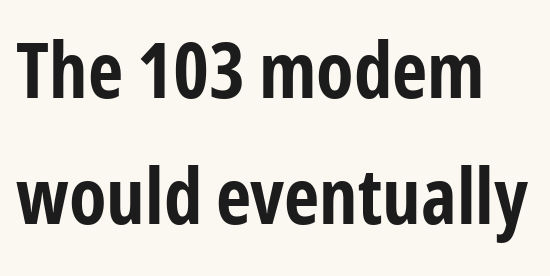
The image shows 77 px bold, condensed sans-serif type, upright; set normal line spacing (1.64x), normal letter spacing, not underlined; low stroke contrast and a medium x-height.
